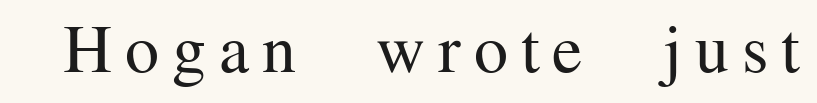
The characters are drawn with everyday or finer stroke widths. This rendering employs a face with finishing strokes, i.e., a serif. The specimen omits any rule beneath the text block's lines. Every character sits straight up, as roman type does. The passage shown is typed in a proportional face where columns would drift.
